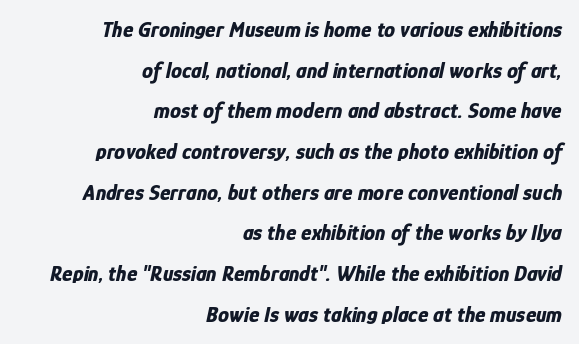
Q: Is the text bold? A: Yes.
Q: Is the text italic (slanted)? A: Yes, it leans right by about 12 degrees.
Q: Is the text underlined? A: No.
Q: How is the paragraph aligned? A: Right-aligned.
Q: Is the spacing between letters normal or unusually wide? A: Normal.
